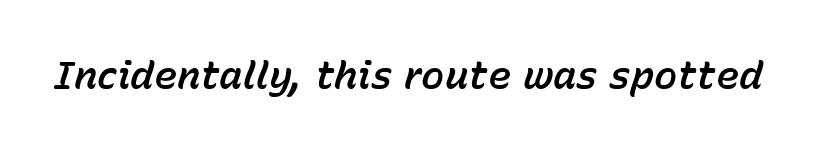
Q: Is the text italic (slanted)? A: Yes, it leans right by about 15 degrees.
Q: Is the text underlined? A: No.
Q: Is the spacing between letters normal or unusually wide? A: Normal.
Q: Width (condensed, normal, or wide)? A: Normal.
Q: Stroke contrast? A: Low.
Q: x-height? A: Medium.
Q: Monospaced? A: No.
